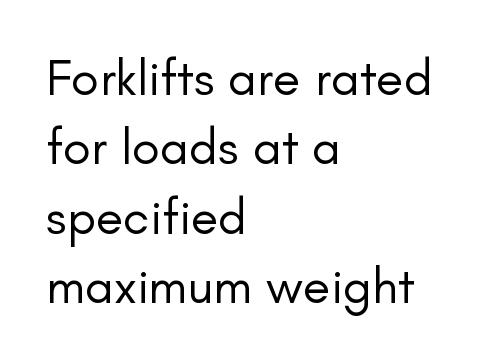
Is there any slant? The stems are plumb. Compared with a typical body face, this is equally light or lighter still. Regarding serifs, this sample does without them. In CSS terms this would be text-align: left. Leading matches the norm, producing a regular column.
